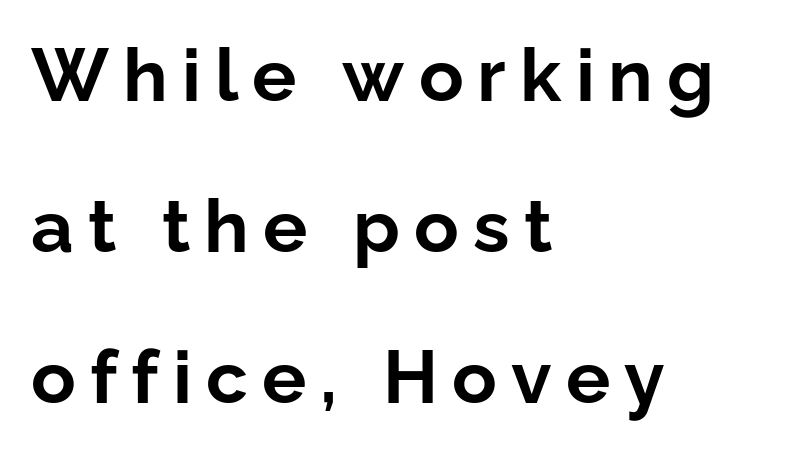
Caption: bold face, heavy strokes. Font category for this specimen: sans-serif. These lines were composed using upright roman letters. The face used here is proportionally spaced, like ordinary book or web type. The passage is arranged the way most books set body copy — flush left. Unmarked baselines from the first word to the last.
